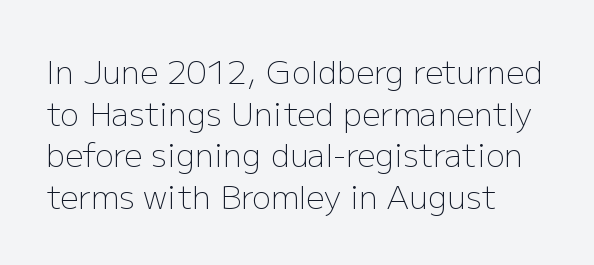
Think of a printed novel: that variable character pitch is what you see here. Anything drawn beneath the words? Only blank space. The face used here is a sans, in the tradition of grotesques and geometrics. Layout note: lines flush left. The face looks like a standard text weight, possibly lighter. The rendering uses a moderate line-height, typical for paragraphs.
